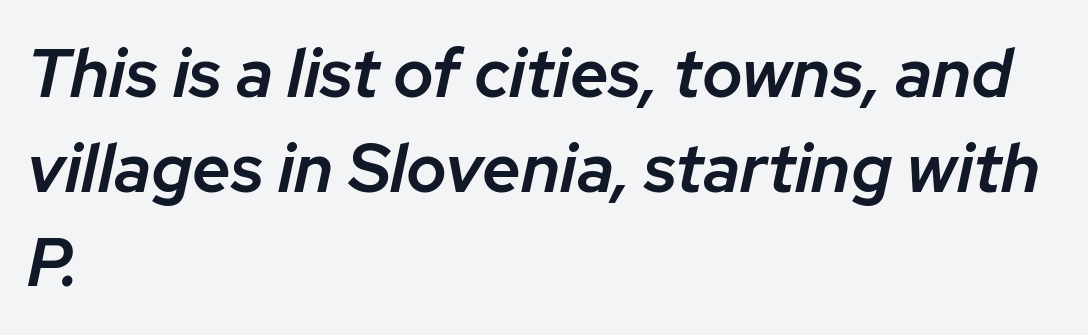
{"italic": "yes", "lean": "right", "slant_degrees": 12, "bold": "semi", "weight": "semibold", "width": "normal", "stroke_contrast": "low", "x_height": "medium", "monospaced": "no", "underline": "no", "align": "left", "line_spacing": "normal", "line_spacing_ratio": 1.39, "letter_spacing": "normal", "letter_spacing_em": 0.0, "glyph_px": 68}
